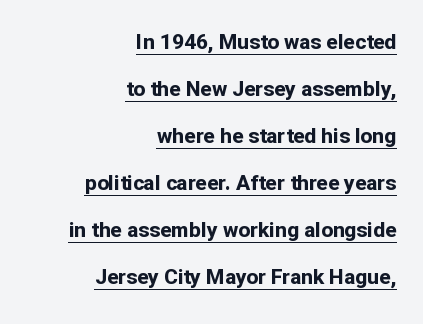
{"italic": "no", "bold": "yes", "underline": "yes", "align": "right", "line_spacing": "loose", "line_spacing_ratio": 2.24, "letter_spacing": "normal", "letter_spacing_em": 0.0, "glyph_px": 21}
